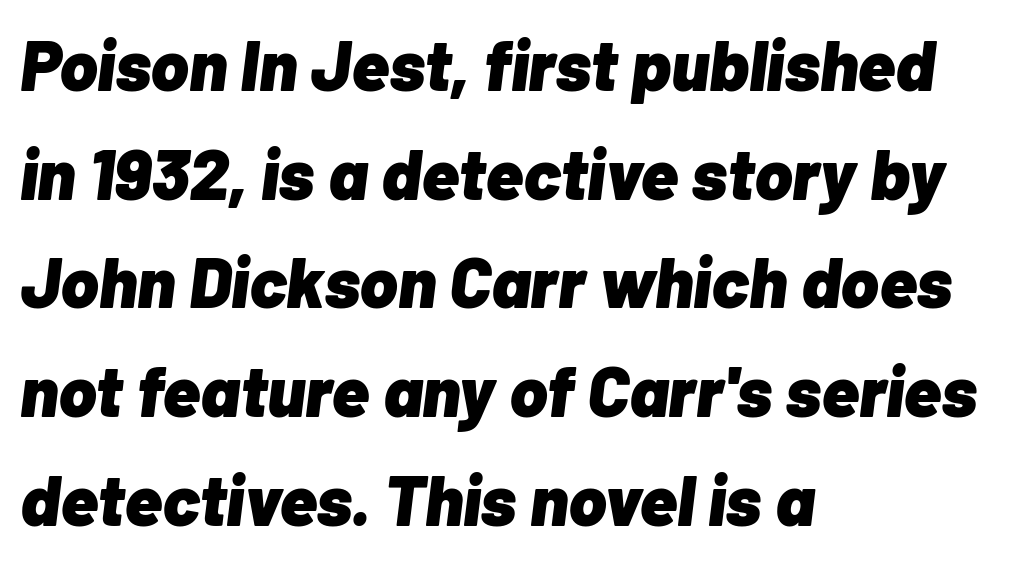
The compositor pushed each line to the left boundary. The gap between lines stays unmarked. Here the designer chose a conventional face with non-uniform glyph widths. A typesetter would call this leading conventional body-copy spacing. What weight is shown? A full bold with thick strokes.
